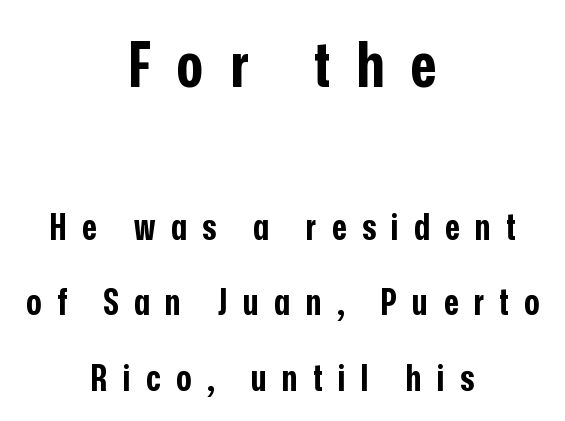
Between one letter and the next there's a generous, obvious gap. Every row of glyphs is offset so its center matches the block's center. Quick note: underline off. The rendering uses natural spacing where letterforms have individual widths. Do the letters lean? They stand straight.
